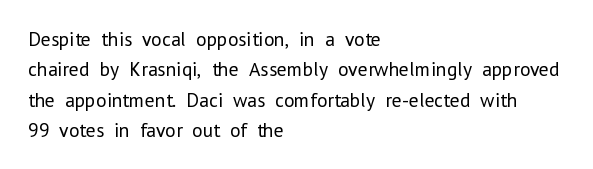
Q: Is the text bold? A: No.
Q: Is the text italic (slanted)? A: No, it is upright.
Q: Is the text underlined? A: No.
Q: How is the paragraph aligned? A: Left-aligned.
Q: Is the spacing between letters normal or unusually wide? A: Normal.
Q: Is the spacing between lines tight, normal or loose? A: Normal.
